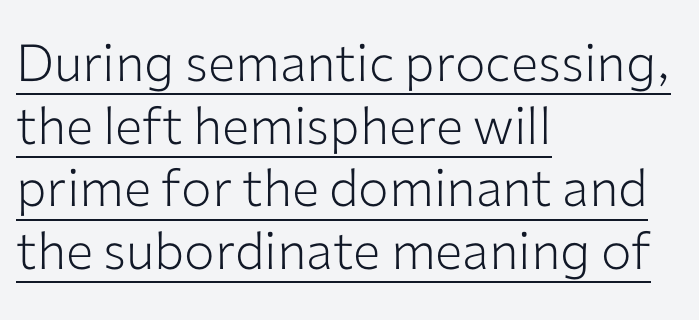
{"serif": "no", "italic": "no", "bold": "no", "weight": "light", "width": "normal", "stroke_contrast": "low", "x_height": "medium", "monospaced": "no", "underline": "yes", "align": "left", "line_spacing_ratio": 1.23, "letter_spacing": "normal", "letter_spacing_em": 0.0, "glyph_px": 51}
